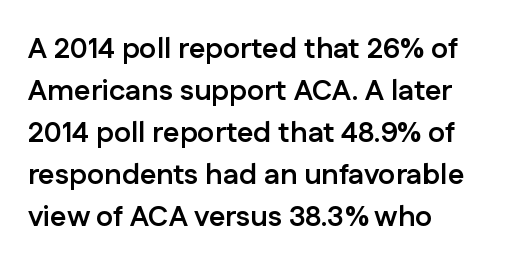
{"serif": "no", "italic": "no", "bold": "yes", "weight": "semibold", "width": "normal", "stroke_contrast": "low", "x_height": "medium", "monospaced": "no", "underline": "no", "align": "left", "line_spacing": "normal", "line_spacing_ratio": 1.45, "letter_spacing": "normal", "letter_spacing_em": 0.0, "glyph_px": 29}
